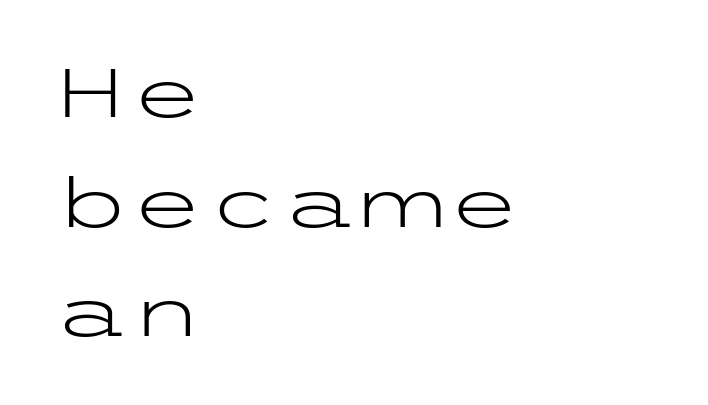
The passage shown is not bold in any degree. Posture: vertical. Casual observation: everything's shoved over to the left. Regarding leading, the lines here are spaced in the standard way.
